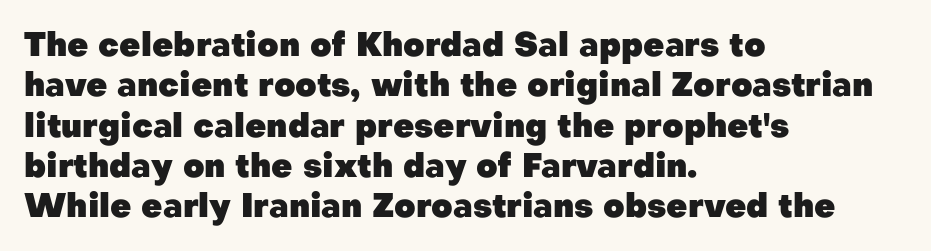
The sample has been set heavy, in full bold. These lines are set flush left with a ragged right edge. The letters sit at their default tracking, neither squeezed nor spread. Character widths vary here, with narrow letters taking less room than wide ones. Style check: upright. Only glyphs here, with clear space below each row.
